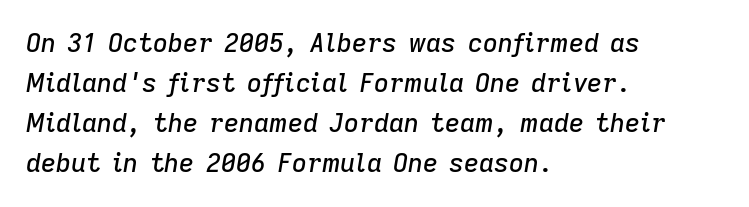
The image shows 26 px text type, italic (leaning right); set left-aligned, normal line spacing (1.54x), normal letter spacing, not underlined.
